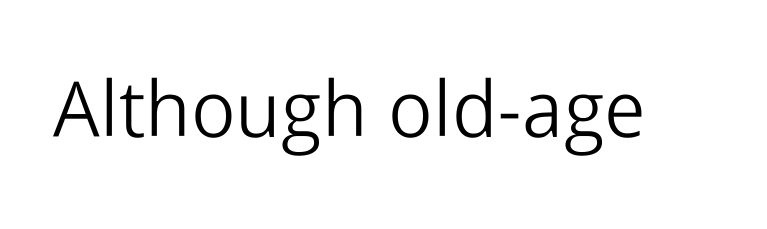
Q: Is the text bold? A: No.
Q: Is the text italic (slanted)? A: No, it is upright.
Q: Is the typeface a serif or a sans-serif typeface? A: Sans-serif.
Q: Is the text underlined? A: No.
Q: Is the spacing between letters normal or unusually wide? A: Normal.
Q: Width (condensed, normal, or wide)? A: Normal.
Q: Stroke contrast? A: Low.
Q: x-height? A: Medium.
Q: Monospaced? A: No.
